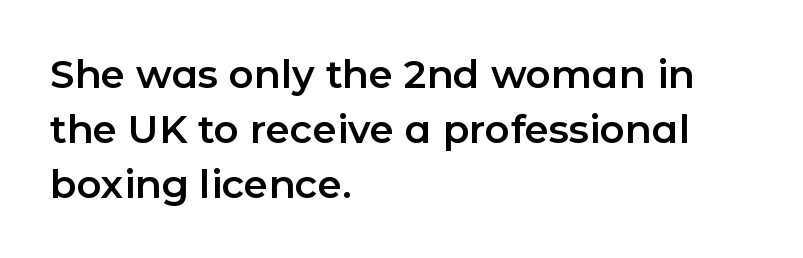
Note the varied advance widths — an 'i' is clearly narrower than an 'm'. The letterforms sit shoulder to shoulder at normal distance. Compared with a centered layout, this one pins lines to the left instead. The words here are not underlined.
